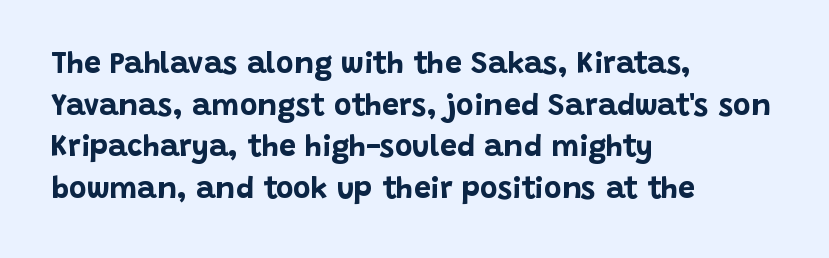
Q: Is the text bold? A: Yes.
Q: Is the text italic (slanted)? A: No, it is upright.
Q: Is the typeface a serif or a sans-serif typeface? A: Sans-serif.
Q: Is the text underlined? A: No.
Q: How is the paragraph aligned? A: Left-aligned.
Q: Is the spacing between letters normal or unusually wide? A: Normal.
Q: Is the spacing between lines tight, normal or loose? A: Normal.
Q: Width (condensed, normal, or wide)? A: Normal.
Q: Stroke contrast? A: Low.
Q: x-height? A: Large.
Q: Monospaced? A: No.
